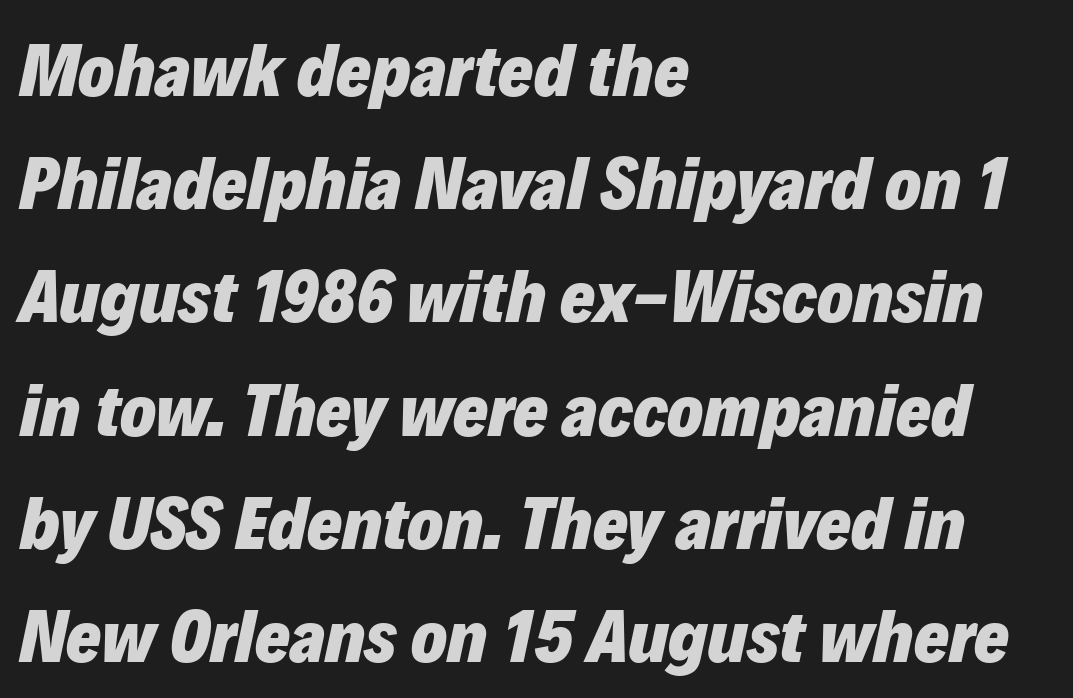
This sample uses an oblique cut, with every glyph tilted off the vertical. A clean baseline with only descenders dipping below it. Horizontal alignment here is leftward, the default for most running prose. Looks like regular typesetting: each glyph gets only the width it needs. A typesetter would call this zero additional tracking. Whoever set this chose a conventional vertical rhythm.
